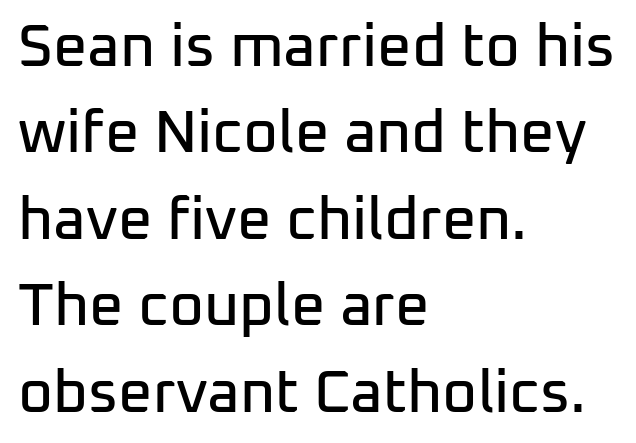
Q: Is the text italic (slanted)? A: No, it is upright.
Q: Is the typeface a serif or a sans-serif typeface? A: Sans-serif.
Q: Is the text underlined? A: No.
Q: How is the paragraph aligned? A: Left-aligned.
Q: Is the spacing between letters normal or unusually wide? A: Normal.
Q: Is the spacing between lines tight, normal or loose? A: Normal.
Q: Width (condensed, normal, or wide)? A: Normal.
Q: Stroke contrast? A: Low.
Q: x-height? A: Medium.
Q: Monospaced? A: No.
